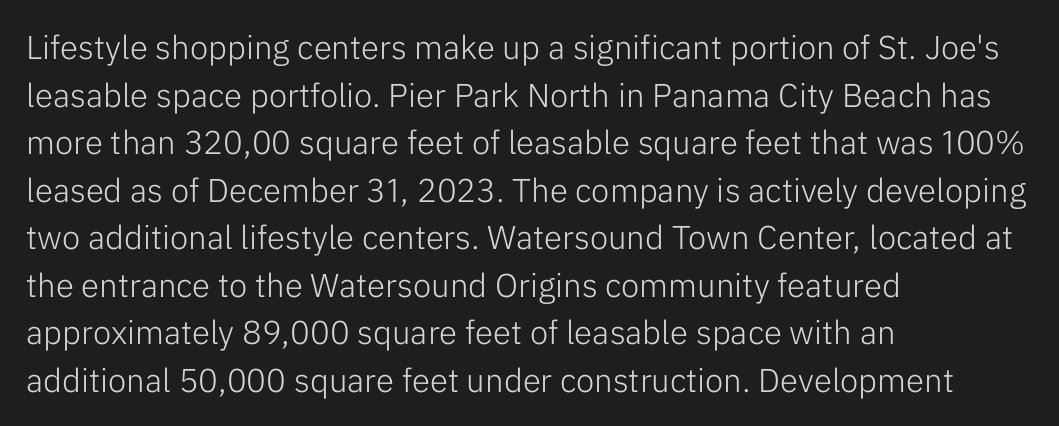
The image shows 33 px light sans-serif type, upright; set left-aligned, normal line spacing (1.44x), normal letter spacing, not underlined; low stroke contrast and a medium x-height.
